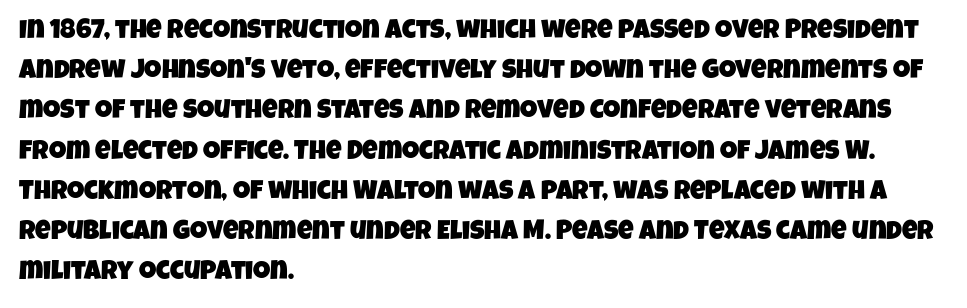
Q: Is the text underlined? A: No.
Q: How is the paragraph aligned? A: Left-aligned.
Q: Is the spacing between letters normal or unusually wide? A: Normal.
Q: Is the spacing between lines tight, normal or loose? A: Normal.
